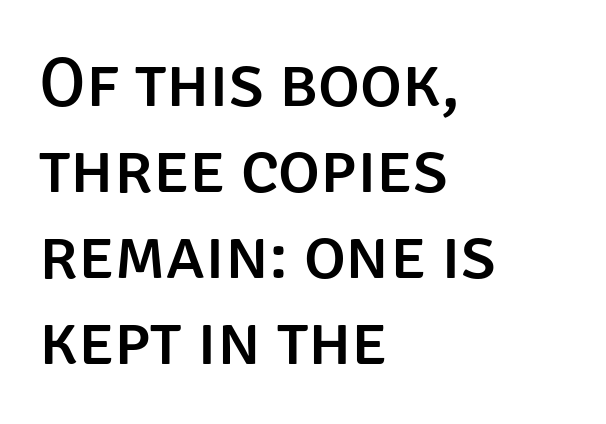
{"serif": "no", "italic": "no", "width": "normal", "stroke_contrast": "low", "x_height": "large", "monospaced": "no", "underline": "no", "align": "left", "line_spacing_ratio": 1.21, "letter_spacing": "normal", "letter_spacing_em": 0.0, "glyph_px": 71}
